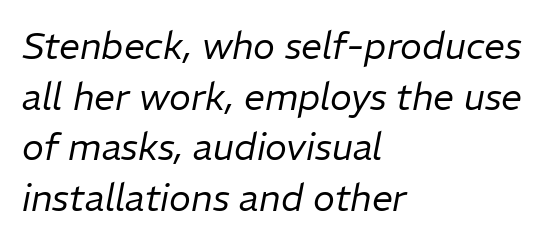
{"italic": "yes", "lean": "right", "slant_degrees": 11, "bold": "no", "weight": "regular", "width": "normal", "stroke_contrast": "low", "x_height": "medium", "monospaced": "no", "underline": "no", "align": "left", "line_spacing": "normal", "line_spacing_ratio": 1.37, "letter_spacing": "normal", "letter_spacing_em": 0.0, "glyph_px": 37}
